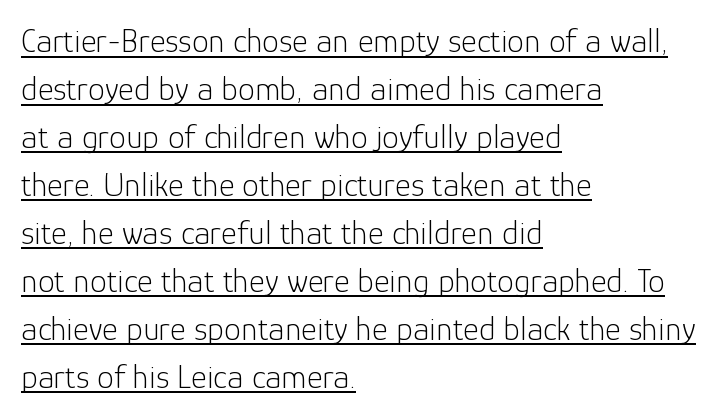
Weight class: somewhere from thin through regular. No italicization has been applied; the sample stays upright. A continuous stroke trails under the words, as in a hyperlink. Horizontal bands of white between lines are of average thickness. A typesetter would call this proportional, since set widths differ per character. In CSS terms this would be text-align: left.
